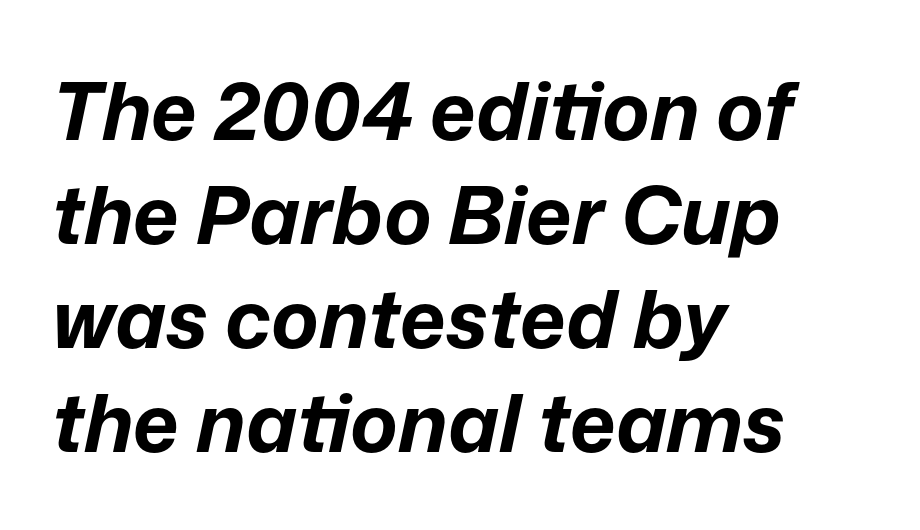
{"italic": "yes", "lean": "right", "slant_degrees": 12, "bold": "yes", "weight": "bold", "width": "normal", "stroke_contrast": "low", "x_height": "medium", "monospaced": "no", "underline": "no", "align": "left", "line_spacing": "normal", "line_spacing_ratio": 1.3, "letter_spacing": "normal", "letter_spacing_em": 0.0, "glyph_px": 80}
